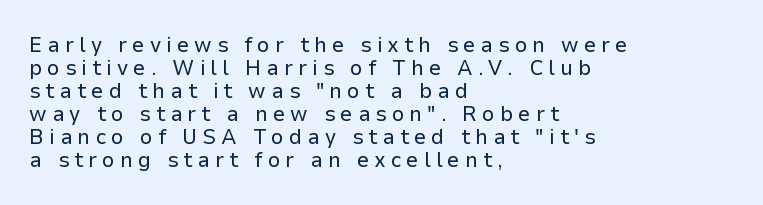
If you measured baseline to baseline, you'd find a short distance. A student would call this left alignment; a typographer would say flush left, rag right. Unmarked baselines from the first word to the last. Is this a heavy cut? Hardly; it is regular or lighter. Tall strokes in this sample are plumb rather than angled.
